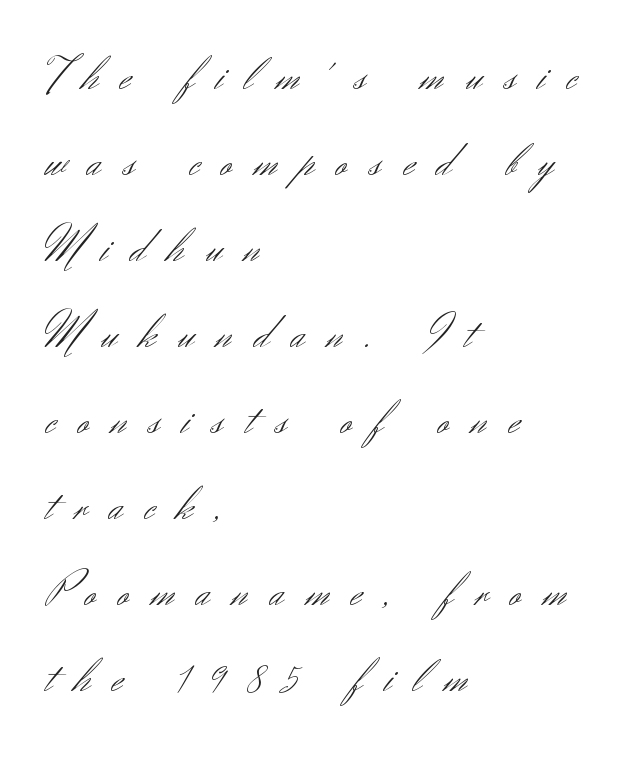
A typesetter would call this proportional, since set widths differ per character. The typeface chosen for these lines omits serifs. Stems and bowls with no extra thickness — not bold. The paragraph has a hard left edge and a soft right edge.
